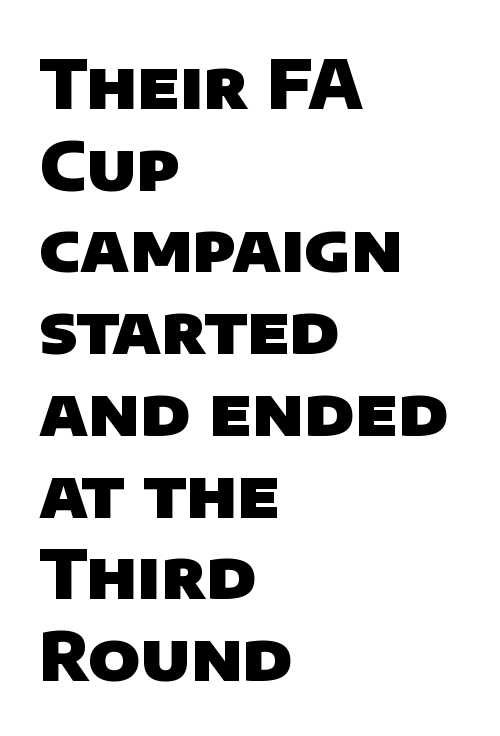
This sample uses a sans-serif face. Typeset ragged right — the left edge is the straight one. The tracking reads as untouched default to a designer's eye. Set as a true bold cut, around the 700 mark.
